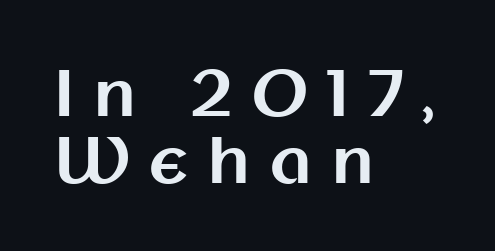
The image shows 63 px bold sans-serif type, upright; set left-aligned, tight line spacing (1.06x), unusually wide letter spacing (+0.3 em), not underlined; medium stroke contrast and a medium x-height.
